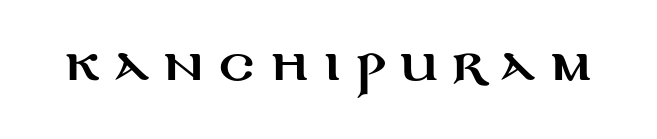
The face used here is proportionally spaced, like ordinary book or web type. Style check: upright. Bare-footed words on every line. Note: no serifs on the glyphs.
